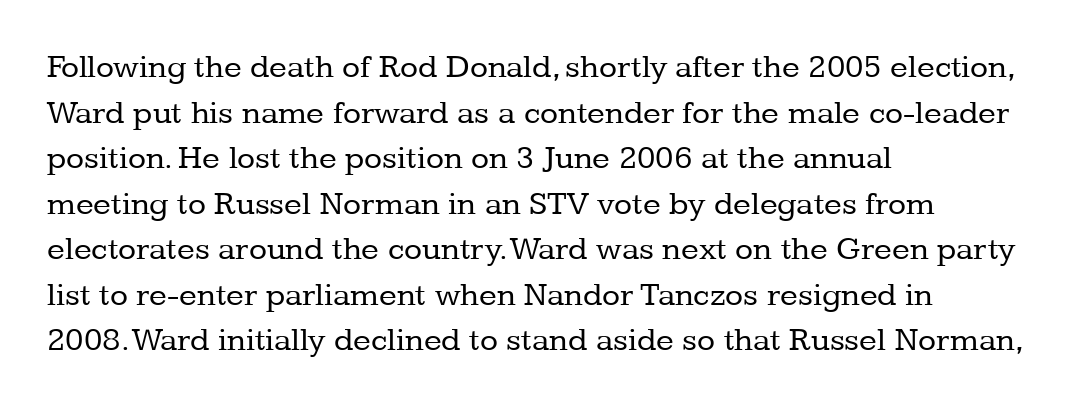
{"serif": "yes", "italic": "no", "bold": "no", "weight": "regular", "width": "normal", "stroke_contrast": "low", "x_height": "medium", "monospaced": "no", "underline": "no", "align": "left", "line_spacing": "normal", "line_spacing_ratio": 1.38, "letter_spacing": "normal", "letter_spacing_em": 0.0, "glyph_px": 33}
